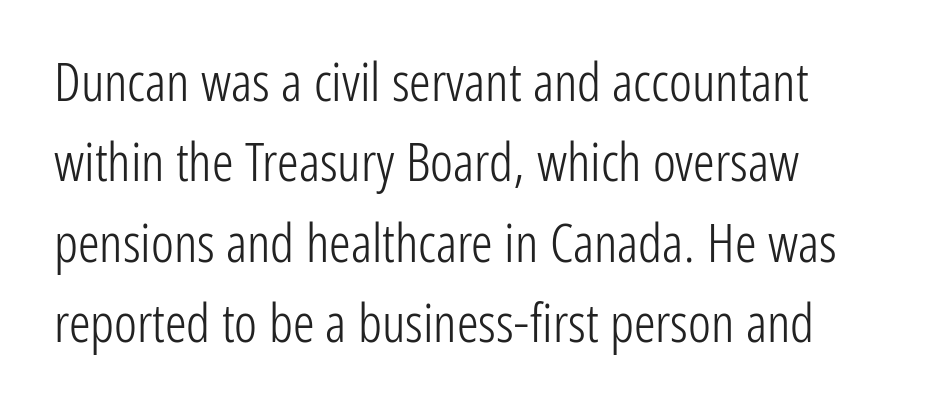
The image shows 54 px light, condensed sans-serif type, upright; set left-aligned, normal line spacing (1.49x), normal letter spacing, not underlined; low stroke contrast and a medium x-height.
